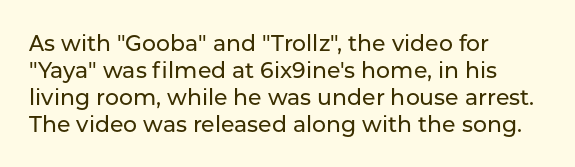
Q: Is the text italic (slanted)? A: No, it is upright.
Q: Is the text underlined? A: No.
Q: How is the paragraph aligned? A: Left-aligned.
Q: Is the spacing between letters normal or unusually wide? A: Normal.
